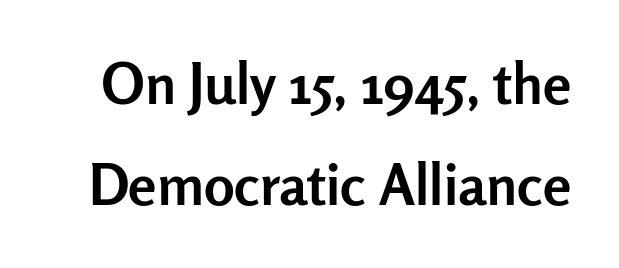
What weight is shown? A full bold with thick strokes. Each letter's strokes conclude bluntly, with no projecting serifs. Each letter keeps its own natural width here, so spacing adapts to shape. This sample uses plain, unmodified letter spacing. Rule under the text: the space is simply empty.
